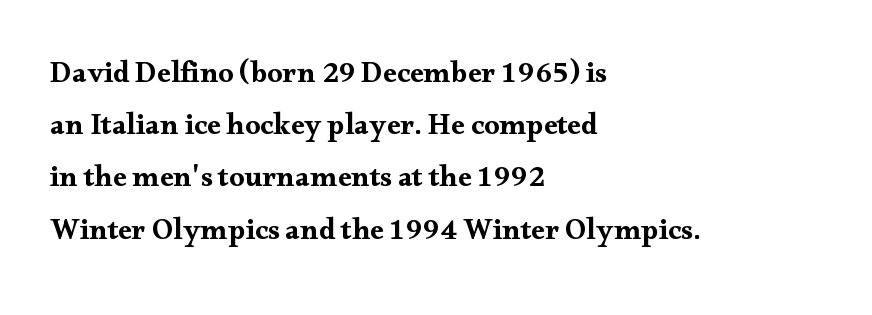
{"serif": "yes", "italic": "no", "width": "wide", "stroke_contrast": "medium", "x_height": "small", "monospaced": "no", "underline": "no", "align": "left", "line_spacing_ratio": 1.74, "letter_spacing": "normal", "letter_spacing_em": 0.0, "glyph_px": 30}
